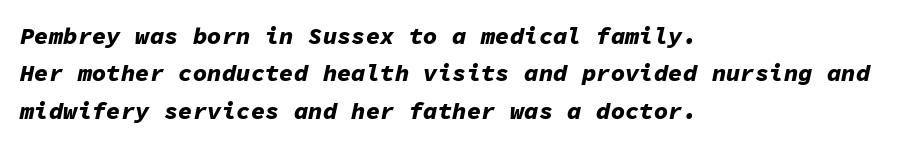
The paragraph shown leans on its left margin. Regular leading. Designer's note — italics engaged. These lines carry a lot of weight — the face is fully bold. Check under the words: just untouched page.
